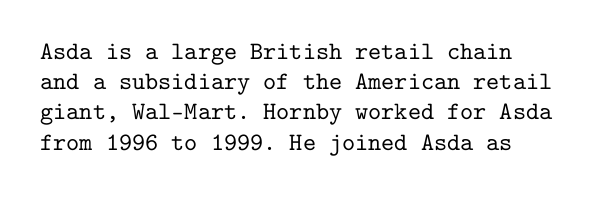
The image shows 25 px text type, upright; set line spacing 1.21x, normal letter spacing, not underlined.
